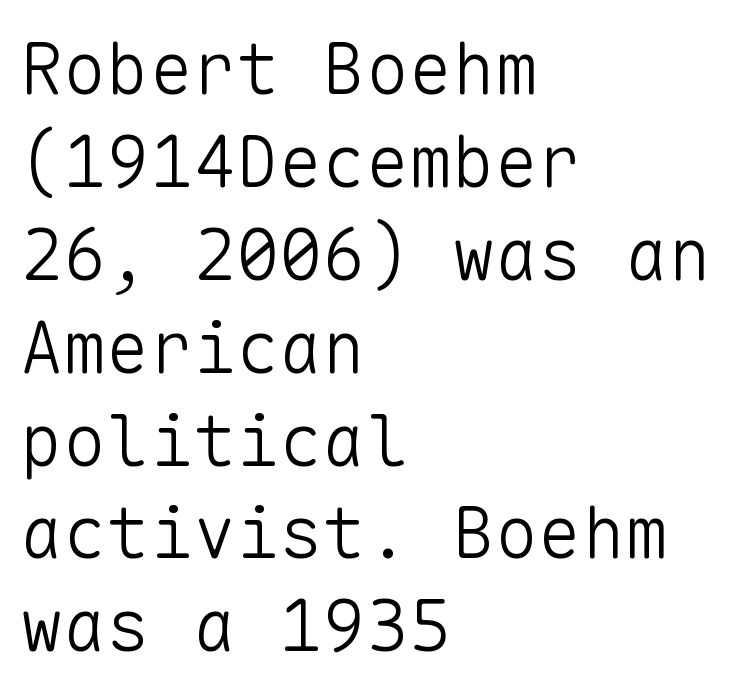
The lines are quadded left. The type is set solid horizontally, with unmodified tracking. Posture: vertical. Each letter, wide or thin by design, is forced into the same width here. Is the type heavy? It reads as light-to-regular instead.
